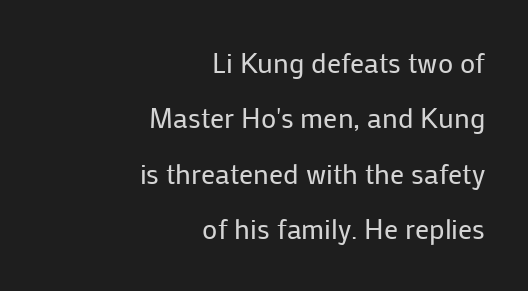
This rendering uses right alignment, leaving the left contour irregular. Unlike a traditional serif, this face leaves its strokes unadorned. The font's upright variant was chosen for this text. No extra tracking has been applied to these lines. Character widths vary here, with narrow letters taking less room than wide ones. The letterforms sit at book weight or below.
